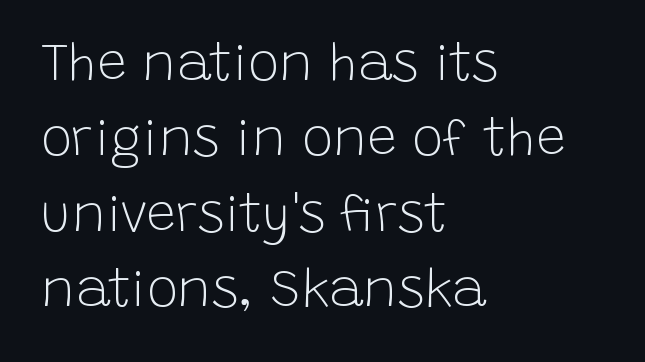
{"serif": "no", "italic": "no", "bold": "no", "weight": "light", "width": "normal", "stroke_contrast": "low", "x_height": "large", "monospaced": "no", "underline": "no", "align": "left", "line_spacing": "normal", "line_spacing_ratio": 1.45, "letter_spacing": "normal", "letter_spacing_em": 0.0, "glyph_px": 52}
